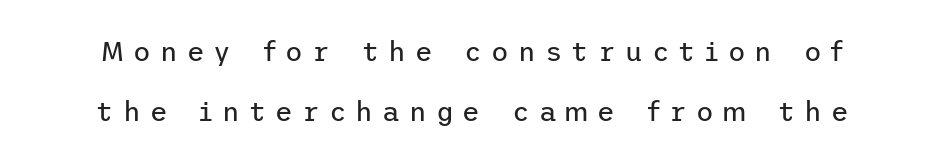
The image shows 27 px text type, upright; set loose line spacing (2.22x), unusually wide letter spacing (+0.34 em), not underlined.
